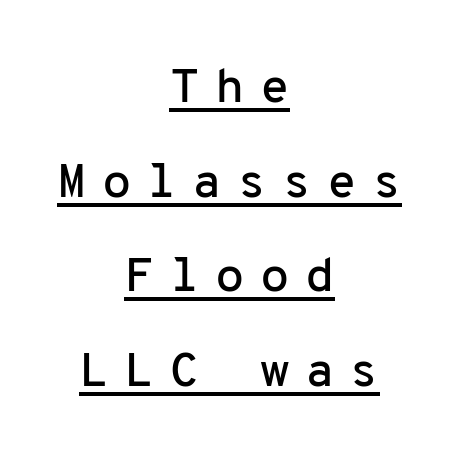
How would I describe the line gaps? Wide and relaxed. Is this a fixed-width face? Yes — each glyph sits in an identical cell. A baseline rule has been typeset under these characters. Nothing sits at the stroke ends, so this counts as sans-serif.
